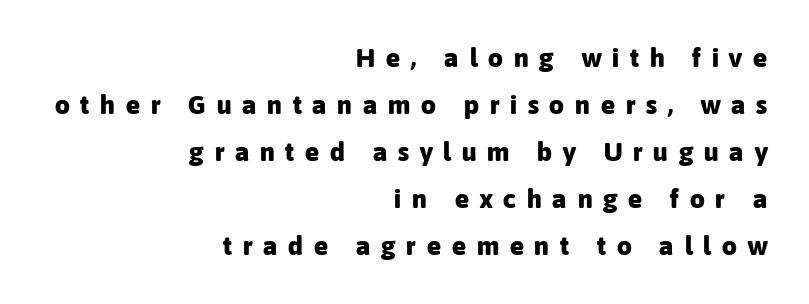
These lines are set flush right with a ragged left edge. The gap between lines stays unmarked. Posture: upright roman. The line texture is sparse and dotted thanks to wide tracking. The font is running at its bold setting.
